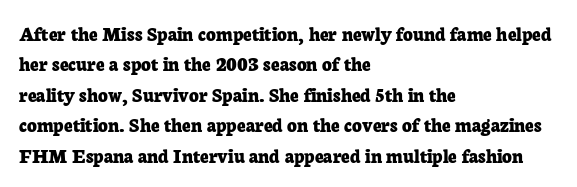
Notice how the stems are strictly vertical — no italics here. These words are printed bold, with thick strokes throughout. Leading: standard. You could call the tracking neutral — neither tight nor loose. The rendering anchors every line to the left-hand side. The words here are not underlined.
